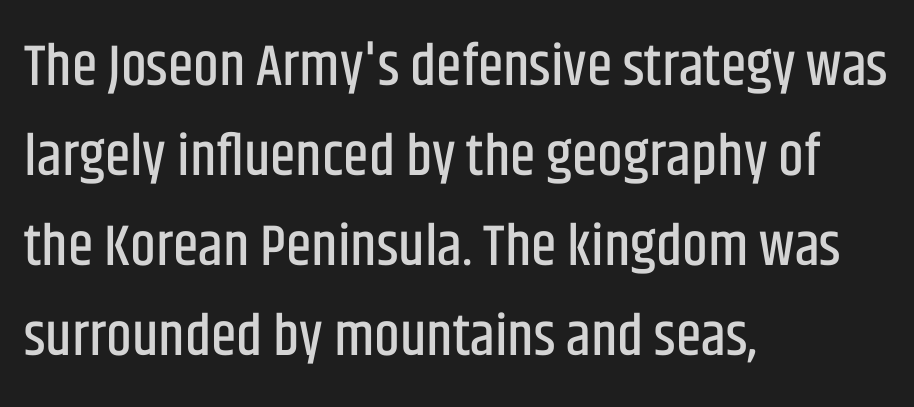
Q: Is the text italic (slanted)? A: No, it is upright.
Q: Is the typeface a serif or a sans-serif typeface? A: Sans-serif.
Q: Is the text underlined? A: No.
Q: How is the paragraph aligned? A: Left-aligned.
Q: Is the spacing between letters normal or unusually wide? A: Normal.
Q: Is the spacing between lines tight, normal or loose? A: Normal.
Q: Width (condensed, normal, or wide)? A: Condensed.
Q: Stroke contrast? A: Low.
Q: x-height? A: Large.
Q: Monospaced? A: No.
